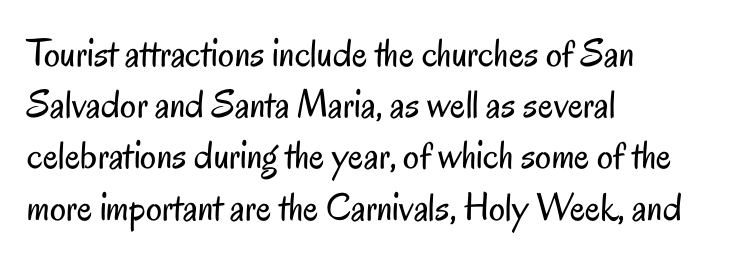
Q: Is the text bold? A: No.
Q: Is the text italic (slanted)? A: No, it is upright.
Q: Is the typeface a serif or a sans-serif typeface? A: Sans-serif.
Q: Is the text underlined? A: No.
Q: How is the paragraph aligned? A: Left-aligned.
Q: Is the spacing between letters normal or unusually wide? A: Normal.
Q: Is the spacing between lines tight, normal or loose? A: Normal.
Q: Width (condensed, normal, or wide)? A: Condensed.
Q: Stroke contrast? A: Low.
Q: x-height? A: Small.
Q: Monospaced? A: No.
